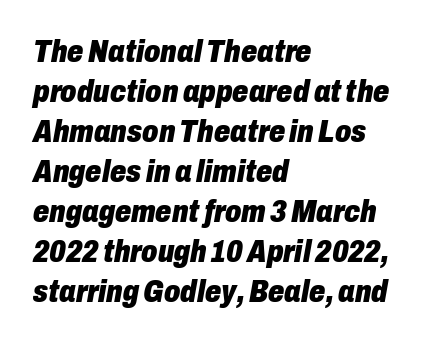
{"italic": "yes", "lean": "right", "slant_degrees": 10, "bold": "yes", "weight": "heavy", "width": "condensed", "stroke_contrast": "low", "x_height": "medium", "monospaced": "no", "underline": "no", "align": "left", "line_spacing": "normal", "line_spacing_ratio": 1.25, "letter_spacing": "normal", "letter_spacing_em": 0.0, "glyph_px": 32}
